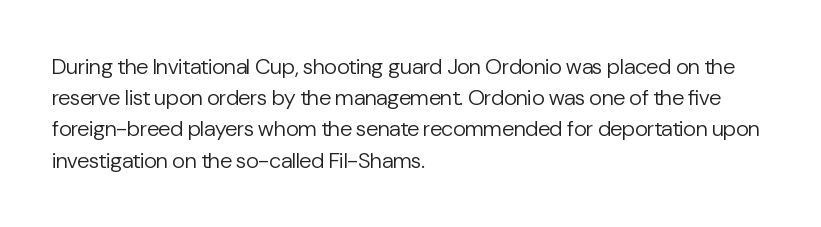
Every row of glyphs begins at an identical x-position on the left. The typesetting does not lean heavy: it is not bold. One glance says typical: line gaps are just what's usual. Underlining? Definitely not there.
